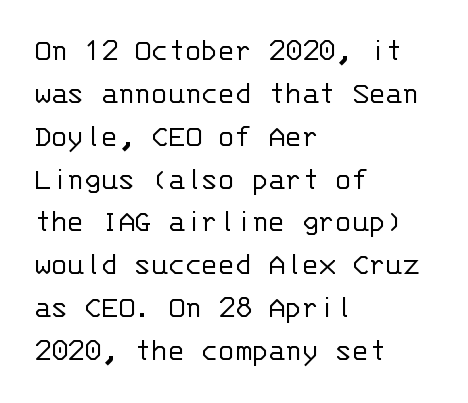
The text was rendered using a sans face with plain stroke endings. Summary of weight: not heavy and not bold. Here the designer chose a console-style face with uniform glyph widths. In terms of posture, this sample is upright. Beneath every word, the page is bare. Caption: standard tracking, unaltered.
